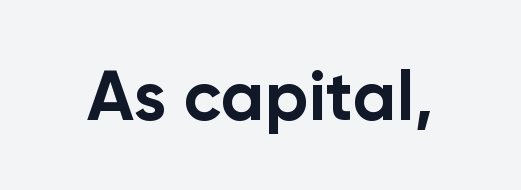
{"serif": "no", "italic": "no", "bold": "yes", "weight": "bold", "width": "normal", "stroke_contrast": "low", "x_height": "medium", "monospaced": "no", "underline": "no", "letter_spacing": "normal", "letter_spacing_em": 0.0, "glyph_px": 70}
